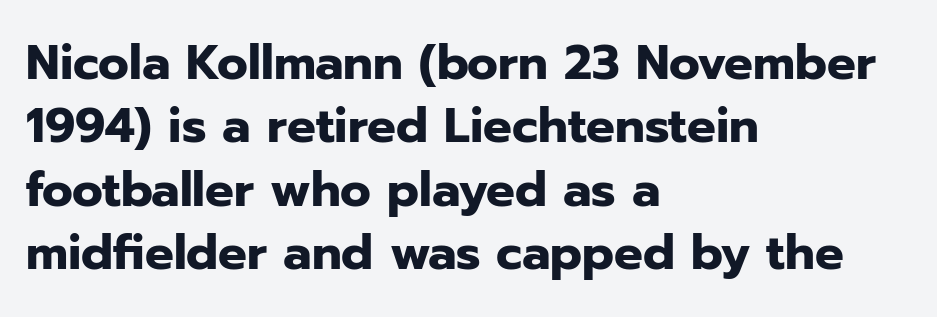
The image shows 48 px heavy sans-serif type, upright; set left-aligned, normal line spacing (1.32x), normal letter spacing, not underlined; low stroke contrast and a medium x-height.
